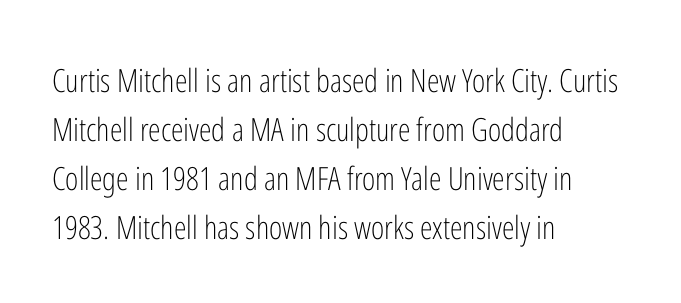
The image shows 32 px light, condensed sans-serif type, upright; set left-aligned, normal line spacing (1.53x), normal letter spacing, not underlined; low stroke contrast and a medium x-height.
